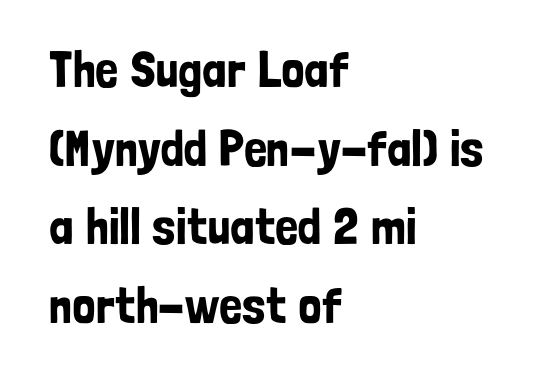
Q: Is the text italic (slanted)? A: No, it is upright.
Q: Is the typeface a serif or a sans-serif typeface? A: Sans-serif.
Q: Is the text underlined? A: No.
Q: How is the paragraph aligned? A: Left-aligned.
Q: Is the spacing between letters normal or unusually wide? A: Normal.
Q: Is the spacing between lines tight, normal or loose? A: Normal.
Q: Width (condensed, normal, or wide)? A: Condensed.
Q: Stroke contrast? A: Low.
Q: x-height? A: Medium.
Q: Monospaced? A: No.
